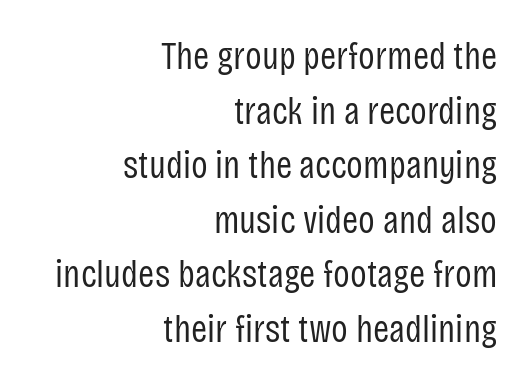
The horizontal fit of the characters is conventional and even. Stem width sits at or under what a default text font uses. The paragraph has a hard right edge and a soft left edge. Each row of text sits above clean, open space. The rendering shows plain stroke endings on the letterforms — a sans-serif design.
